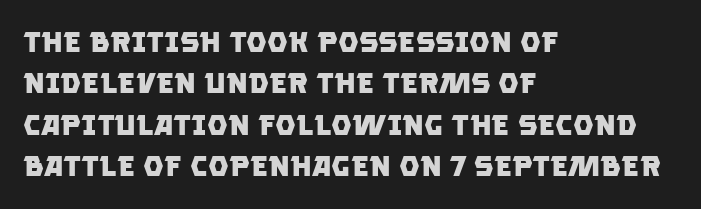
{"serif": "no", "bold": "yes", "weight": "heavy", "width": "normal", "stroke_contrast": "low", "x_height": "large", "monospaced": "no", "underline": "no", "align": "left", "line_spacing": "normal", "line_spacing_ratio": 1.43, "letter_spacing": "normal", "letter_spacing_em": 0.0, "glyph_px": 29}
